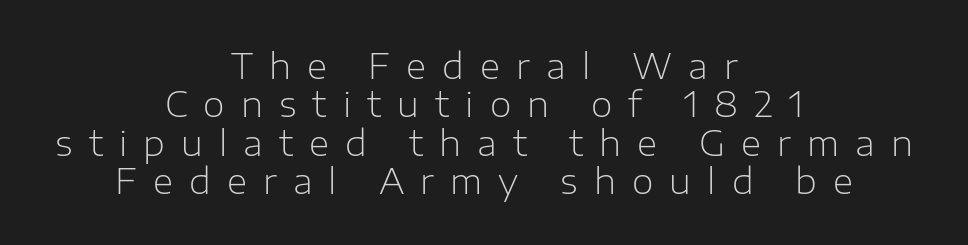
{"serif": "no", "italic": "no", "bold": "no", "weight": "light", "width": "normal", "stroke_contrast": "low", "x_height": "medium", "monospaced": "no", "underline": "no", "align": "center", "line_spacing": "tight", "line_spacing_ratio": 1.1, "letter_spacing": "wide", "letter_spacing_em": 0.46, "glyph_px": 35}
